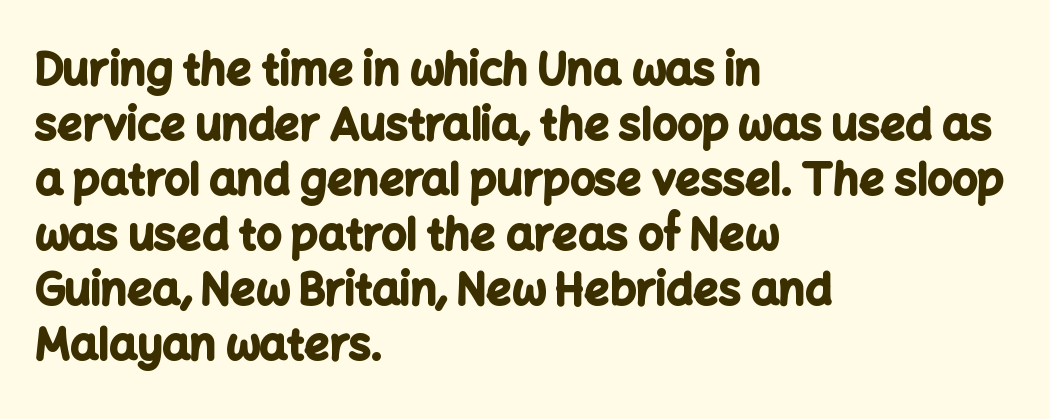
{"serif": "no", "italic": "no", "bold": "yes", "weight": "bold", "width": "normal", "stroke_contrast": "low", "x_height": "medium", "monospaced": "no", "underline": "no", "align": "left", "line_spacing": "normal", "line_spacing_ratio": 1.25, "letter_spacing": "normal", "letter_spacing_em": 0.0, "glyph_px": 44}
